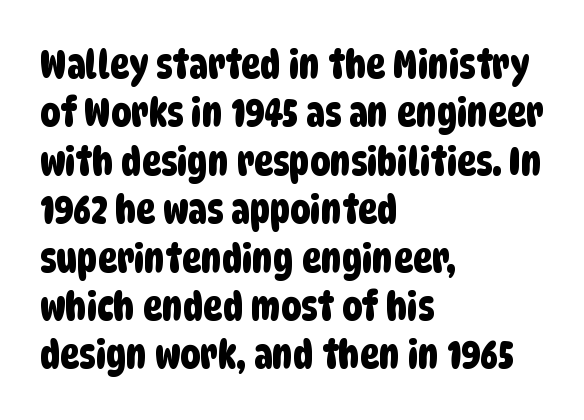
The image shows 40 px condensed sans-serif type; set left-aligned, line spacing 1.21x, normal letter spacing, not underlined; low stroke contrast and a large x-height.
